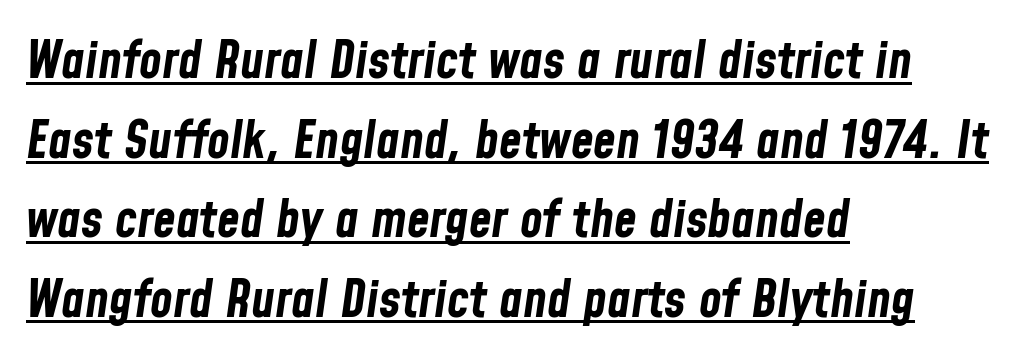
Proportional: the letters do not fall into vertical columns. Chunky letters — that's bold for sure. The string is rendered with underlining switched on. Italic: yes, the glyphs are oblique. This sample is left-justified, so line endings fall wherever the words run out. Observe the ordinary spacing: letters are neighbours, not strangers.
